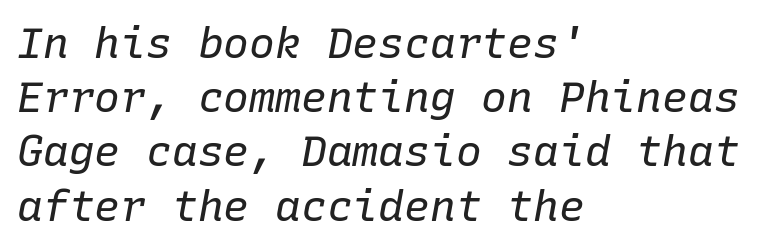
What's the leading like? Ordinary, nothing unusual. If you drew a ruler down the left edge, every line would touch it. Characters are canted at an angle relative to the baseline's perpendicular. Beneath every word, the page is bare. The letters sit at their default tracking, neither squeezed nor spread.
